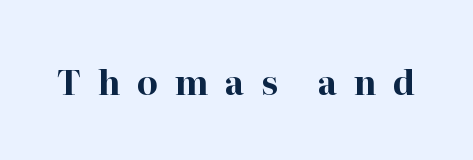
Looks like regular typesetting: each glyph gets only the width it needs. Underline: absent. The designer went with a serif here, giving each stem small feet. Do the letters lean? They stand straight. Heavy-handed strokes throughout: this text is bold.
